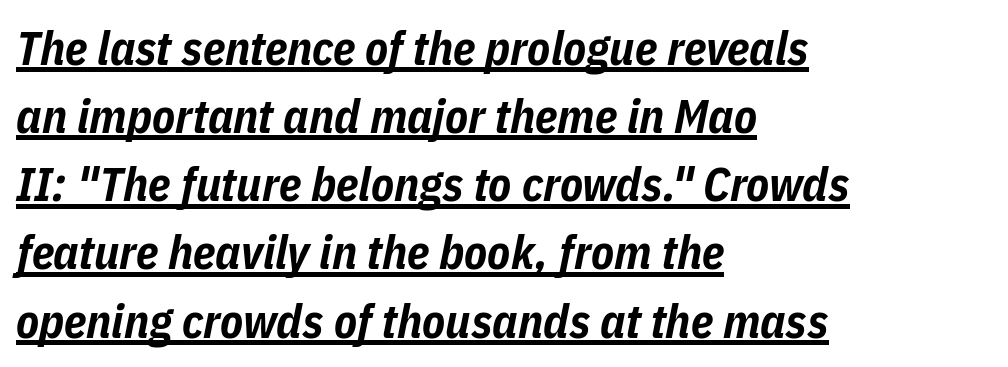
The image shows 47 px bold, condensed type, italic (leaning right); set left-aligned, normal line spacing (1.45x), normal letter spacing, underlined; low stroke contrast and a medium x-height.
